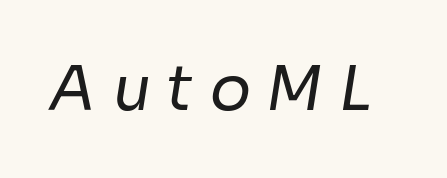
The image shows 61 px regular-weight sans-serif type; set unusually wide letter spacing (+0.27 em), not underlined; low stroke contrast and a medium x-height.
